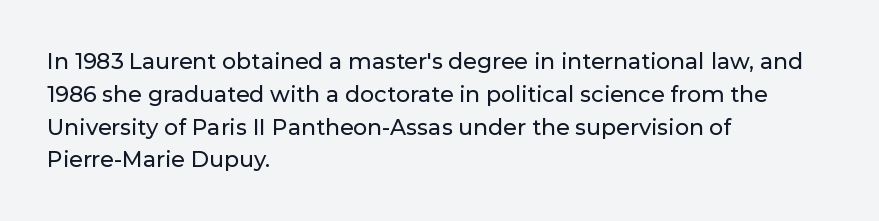
{"italic": "no", "underline": "no", "align": "left", "line_spacing": "normal", "line_spacing_ratio": 1.49, "letter_spacing": "normal", "letter_spacing_em": 0.0, "glyph_px": 22}
